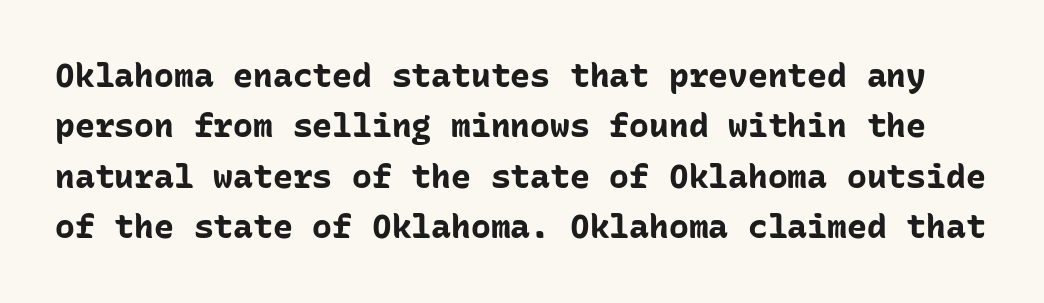
Looks like terminal output: every glyph gets an equal slot. In terms of letterform style, serifs are entirely absent. When letters stand straight like this, we call the style roman or upright. Inter-character spacing is left at the font's built-in metrics. Normally led — the rows are evenly, conventionally spaced.
